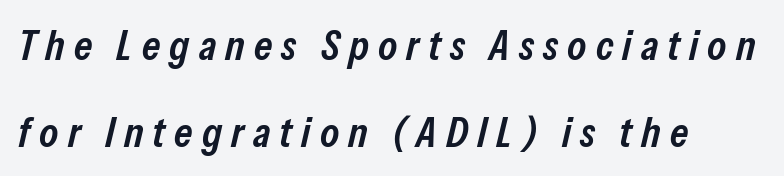
{"italic": "yes", "lean": "right", "slant_degrees": 13, "bold": "semi", "weight": "semibold", "width": "condensed", "stroke_contrast": "low", "x_height": "medium", "monospaced": "no", "underline": "no", "align": "left", "line_spacing": "loose", "line_spacing_ratio": 2.02, "letter_spacing": "wide", "letter_spacing_em": 0.21, "glyph_px": 43}
